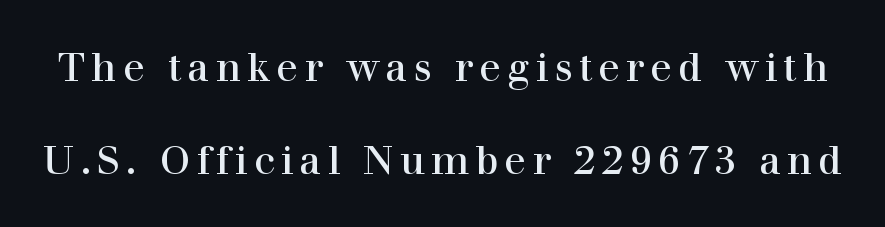
Q: Is the text bold? A: No.
Q: Is the text italic (slanted)? A: No, it is upright.
Q: Is the typeface a serif or a sans-serif typeface? A: Serif.
Q: Is the text underlined? A: No.
Q: Is the spacing between lines tight, normal or loose? A: Loose.
Q: Width (condensed, normal, or wide)? A: Normal.
Q: Stroke contrast? A: High.
Q: x-height? A: Medium.
Q: Monospaced? A: No.
